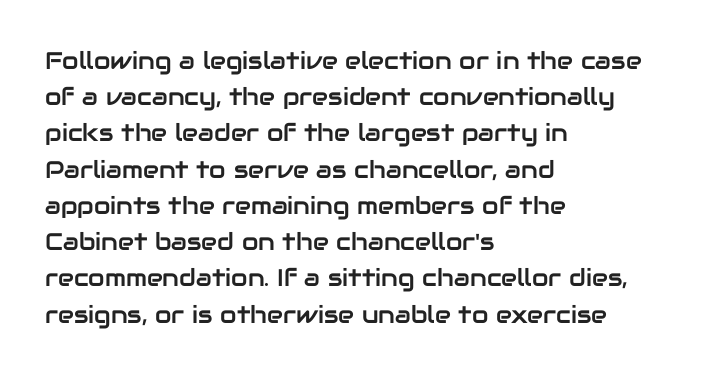
{"italic": "no", "underline": "no", "align": "left", "line_spacing": "normal", "line_spacing_ratio": 1.51, "letter_spacing": "normal", "letter_spacing_em": 0.0, "glyph_px": 24}
